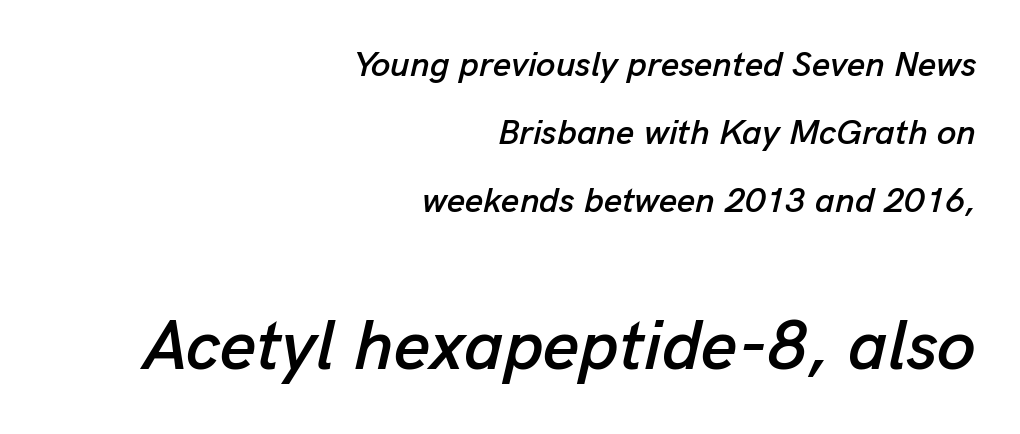
Q: Is the text italic (slanted)? A: Yes, it leans right by about 13 degrees.
Q: Is the text underlined? A: No.
Q: How is the paragraph aligned? A: Right-aligned.
Q: Is the spacing between letters normal or unusually wide? A: Normal.
Q: Is the spacing between lines tight, normal or loose? A: Loose.
Q: Which block of text is set in a larger size, the first (top) or the second (bottom)? A: The second (bottom) one.
Q: Width (condensed, normal, or wide)? A: Normal.
Q: Stroke contrast? A: Low.
Q: x-height? A: Medium.
Q: Monospaced? A: No.
